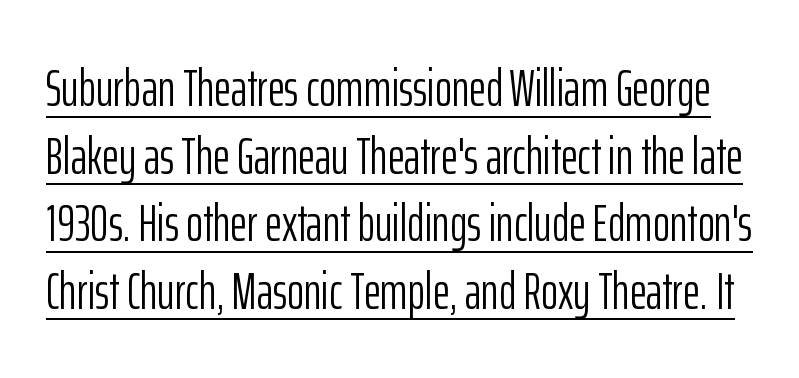
Q: Is the text bold? A: No.
Q: Is the text italic (slanted)? A: No, it is upright.
Q: Is the typeface a serif or a sans-serif typeface? A: Sans-serif.
Q: Is the text underlined? A: Yes.
Q: Is the spacing between letters normal or unusually wide? A: Normal.
Q: Is the spacing between lines tight, normal or loose? A: Normal.
Q: Width (condensed, normal, or wide)? A: Condensed.
Q: Stroke contrast? A: Low.
Q: x-height? A: Medium.
Q: Monospaced? A: No.
